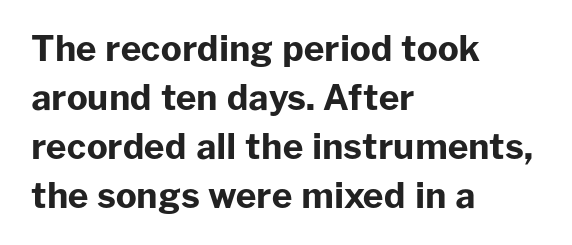
{"serif": "no", "italic": "no", "bold": "yes", "weight": "bold", "width": "normal", "stroke_contrast": "low", "x_height": "medium", "monospaced": "no", "underline": "no", "align": "left", "line_spacing": "normal", "line_spacing_ratio": 1.4, "letter_spacing": "normal", "letter_spacing_em": 0.0, "glyph_px": 35}
